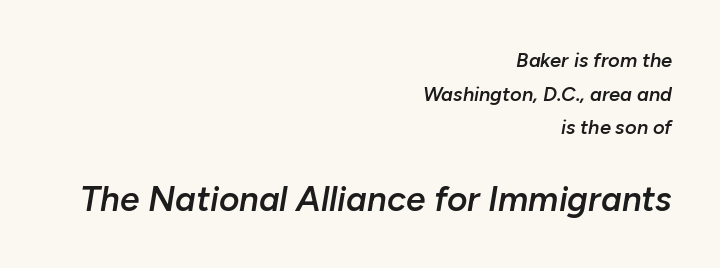
Q: Is the text bold? A: Semi-bold.
Q: Is the text italic (slanted)? A: Yes, it leans right by about 10 degrees.
Q: Is the text underlined? A: No.
Q: How is the paragraph aligned? A: Right-aligned.
Q: Is the spacing between letters normal or unusually wide? A: Normal.
Q: Is the spacing between lines tight, normal or loose? A: Normal.
Q: Which block of text is set in a larger size, the first (top) or the second (bottom)? A: The second (bottom) one.
Q: Width (condensed, normal, or wide)? A: Normal.
Q: Stroke contrast? A: Low.
Q: x-height? A: Medium.
Q: Monospaced? A: No.
